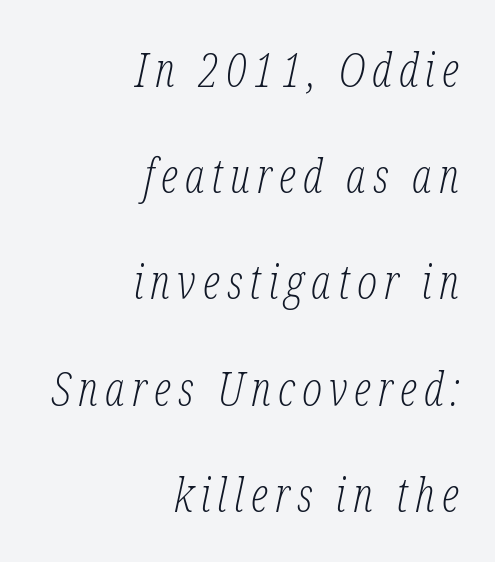
Do the characters align in a grid? No, the font is proportional. Does the copy run flush right? Yes — the right margin is perfectly even. Heft: none added — not bold. If you drew a line through each stem, it would be angled. The rendering uses a large line-height, opening up the rows. To sum up the face: it has serifs.
